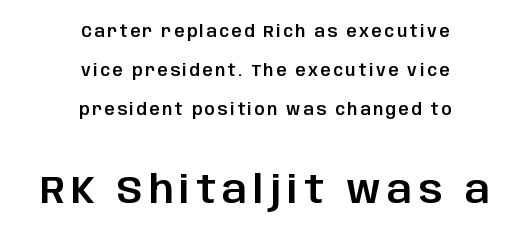
The image shows 39 px sans-serif type, upright; set centered, loose line spacing (2.43x), not underlined; the second (bottom) block is 2.44x larger; low stroke contrast and a large x-height.
